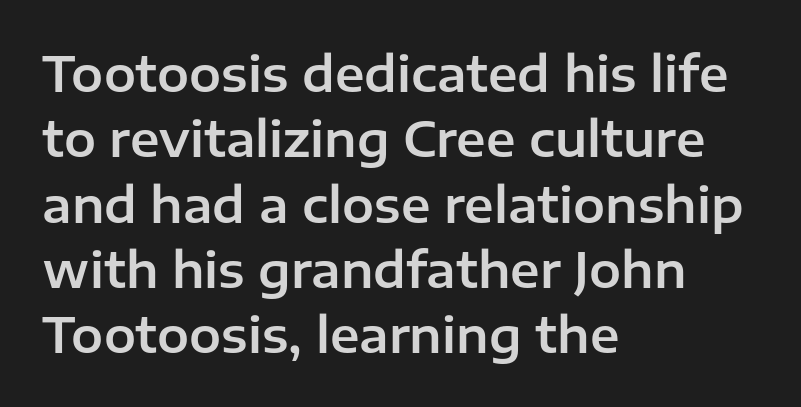
Q: Is the text italic (slanted)? A: No, it is upright.
Q: Is the typeface a serif or a sans-serif typeface? A: Sans-serif.
Q: Is the text underlined? A: No.
Q: How is the paragraph aligned? A: Left-aligned.
Q: Is the spacing between letters normal or unusually wide? A: Normal.
Q: Is the spacing between lines tight, normal or loose? A: Normal.
Q: Width (condensed, normal, or wide)? A: Normal.
Q: Stroke contrast? A: Low.
Q: x-height? A: Medium.
Q: Monospaced? A: No.
